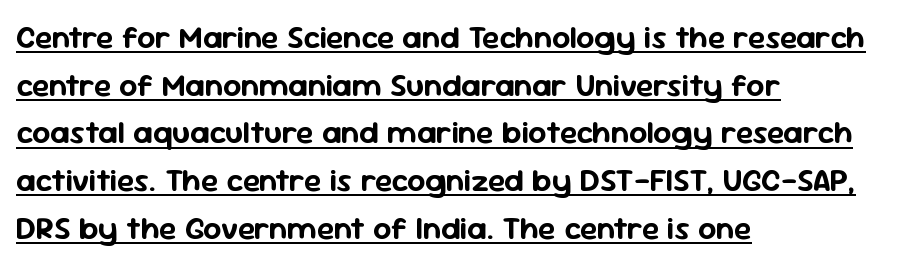
The image shows 32 px sans-serif type, upright; set left-aligned, normal line spacing (1.49x), normal letter spacing, underlined; low stroke contrast and a medium x-height.
